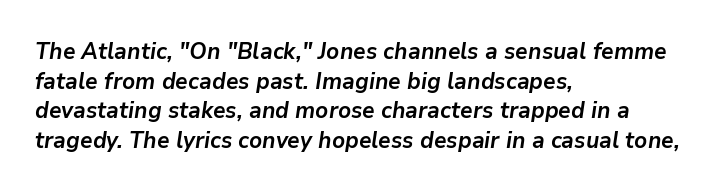
The image shows 23 px bold type, italic (leaning right); set left-aligned, normal line spacing (1.29x), normal letter spacing, not underlined.
